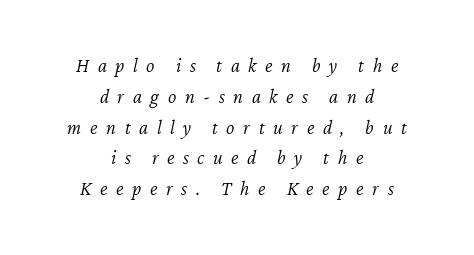
The image shows 20 px text type, italic (leaning right); set centered, normal line spacing (1.54x), unusually wide letter spacing (+0.43 em), not underlined.
